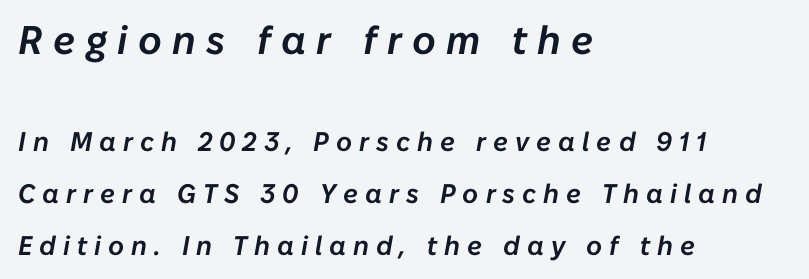
Varying glyph widths throughout — classic text-font behaviour. Short note: letters widely spaced. A clean baseline with only descenders dipping below it. Look at the glyph heights: the upper group is clearly the bigger setting. Line beginnings align vertically; line endings do not.
